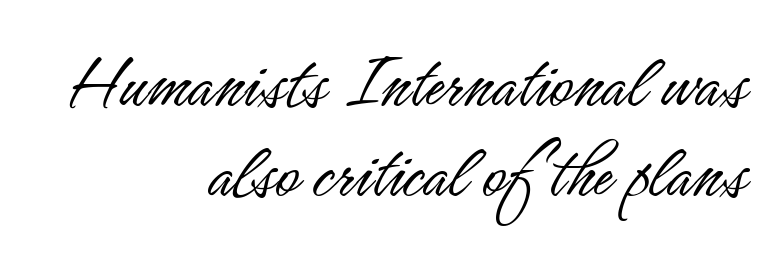
{"serif": "no", "bold": "no", "weight": "light", "width": "condensed", "stroke_contrast": "low", "x_height": "small", "monospaced": "no", "underline": "no", "align": "right", "line_spacing": "tight", "line_spacing_ratio": 1.13, "letter_spacing": "normal", "letter_spacing_em": 0.0, "glyph_px": 80}
